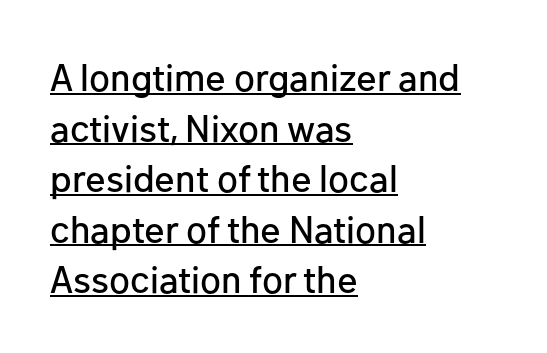
The rag falls on the right side of this text block. In terms of letterspacing, this is plain default setting. The rendering uses natural spacing where letterforms have individual widths. A typesetter would mark this as roman, not italic.
